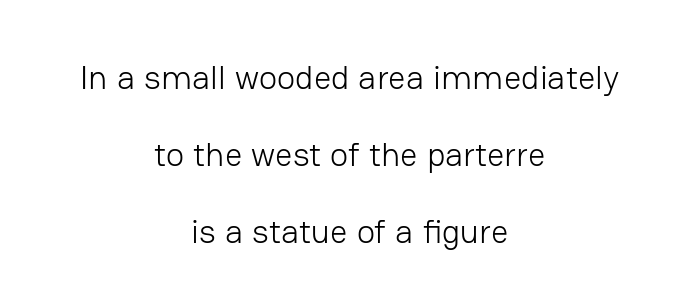
The image shows 34 px light sans-serif type, upright; set centered, loose line spacing (2.26x), normal letter spacing, not underlined; low stroke contrast and a medium x-height.
